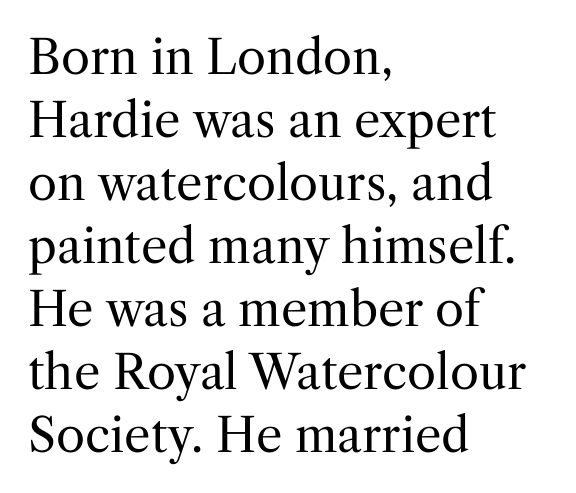
The image shows 47 px regular-weight serif type, upright; set left-aligned, normal line spacing (1.34x), normal letter spacing, not underlined; medium stroke contrast and a medium x-height.
